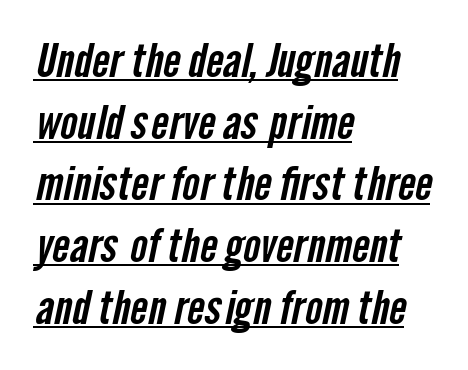
The image shows 46 px condensed sans-serif type; set left-aligned, normal line spacing (1.34x), normal letter spacing, underlined; low stroke contrast and a medium x-height.
